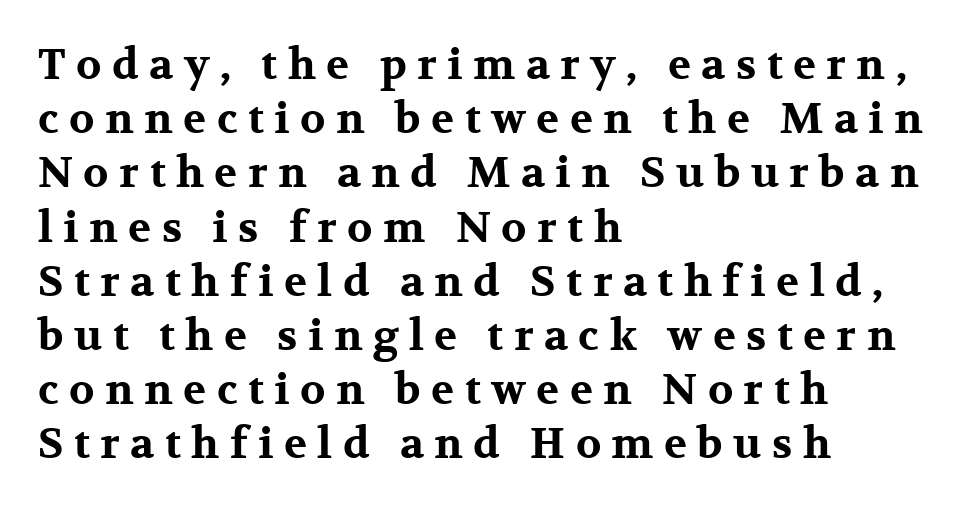
{"serif": "yes", "italic": "no", "bold": "yes", "weight": "bold", "width": "wide", "stroke_contrast": "medium", "x_height": "medium", "monospaced": "no", "underline": "no", "align": "left", "line_spacing": "normal", "line_spacing_ratio": 1.29, "letter_spacing": "wide", "letter_spacing_em": 0.25, "glyph_px": 42}
